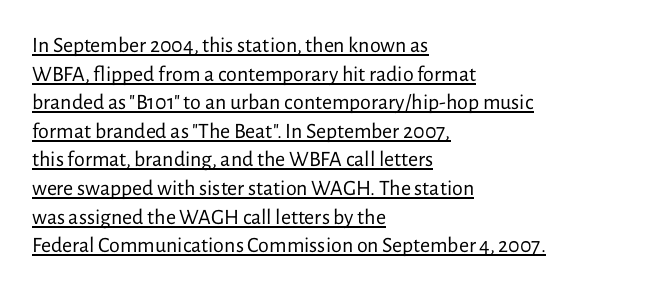
Q: Is the text bold? A: No.
Q: Is the text italic (slanted)? A: No, it is upright.
Q: Is the text underlined? A: Yes.
Q: How is the paragraph aligned? A: Left-aligned.
Q: Is the spacing between letters normal or unusually wide? A: Normal.
Q: Is the spacing between lines tight, normal or loose? A: Normal.
